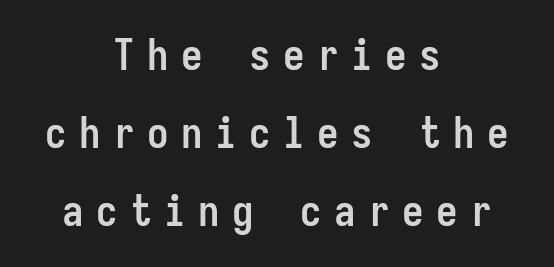
The image shows 43 px semibold, condensed sans-serif type, upright, monospaced; set centered, line spacing 1.81x, unusually wide letter spacing (+0.29 em), not underlined; low stroke contrast and a medium x-height.
